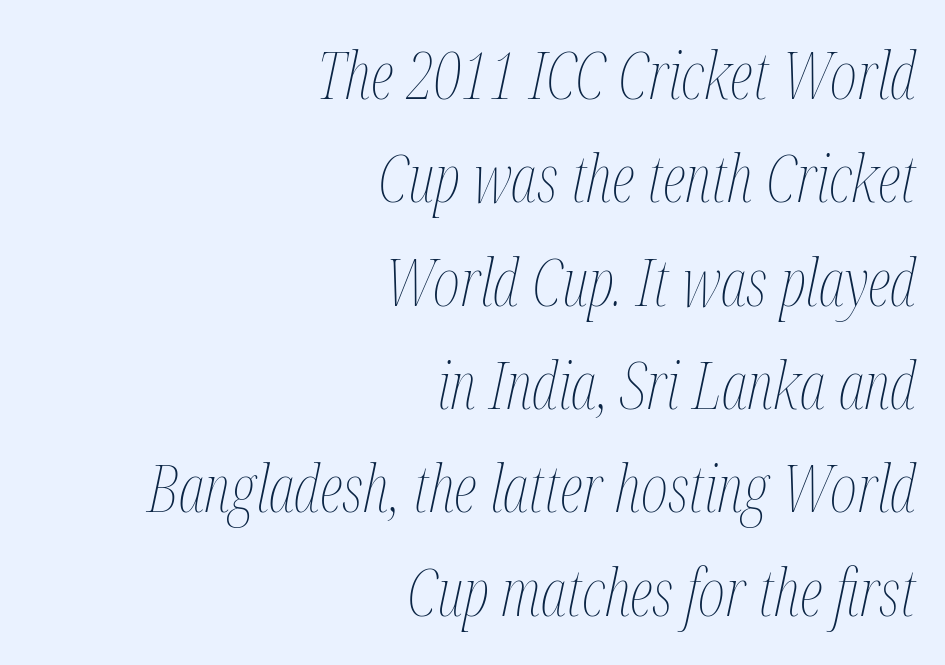
The image shows 65 px thin, condensed type, italic (leaning right); set right-aligned, normal line spacing (1.59x), normal letter spacing, not underlined; medium stroke contrast and a medium x-height.
